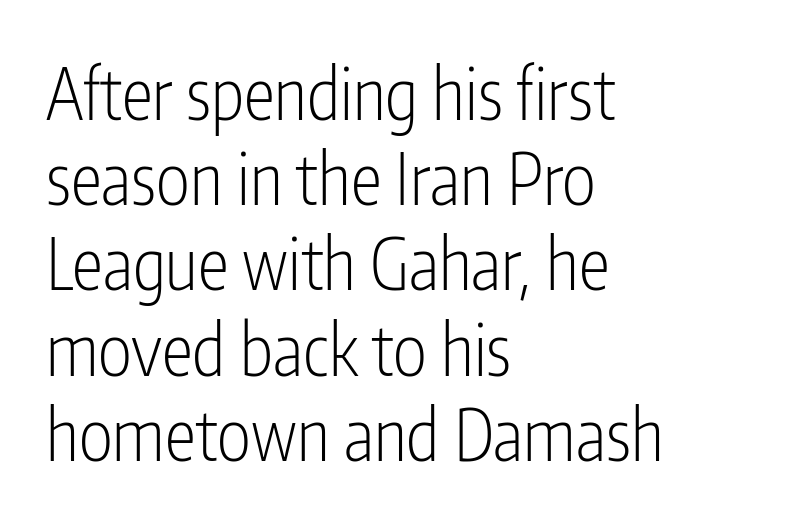
{"serif": "no", "italic": "no", "bold": "no", "weight": "light", "width": "condensed", "stroke_contrast": "low", "x_height": "medium", "monospaced": "no", "underline": "no", "align": "left", "line_spacing_ratio": 1.2, "letter_spacing": "normal", "letter_spacing_em": 0.0, "glyph_px": 71}
